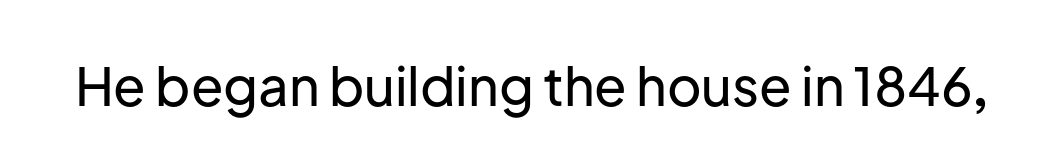
{"serif": "no", "italic": "no", "width": "normal", "stroke_contrast": "low", "x_height": "medium", "monospaced": "no", "underline": "no", "letter_spacing": "normal", "letter_spacing_em": 0.0, "glyph_px": 53}
